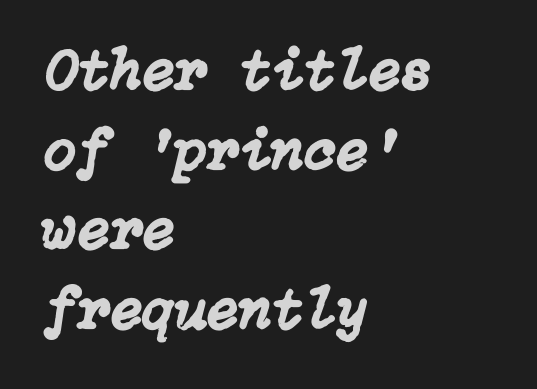
The image shows 59 px text type, italic (leaning right); set left-aligned, normal line spacing (1.35x), normal letter spacing, not underlined; low stroke contrast and a medium x-height.
